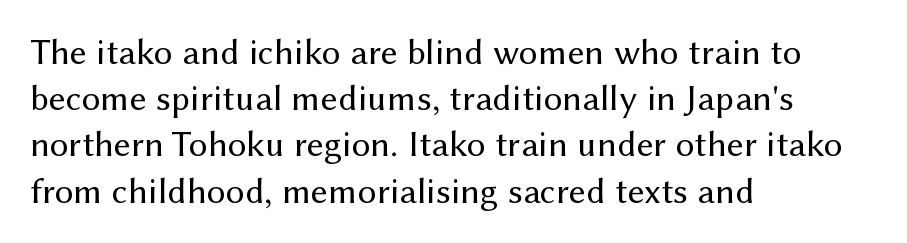
{"serif": "no", "italic": "no", "bold": "no", "weight": "regular", "width": "normal", "stroke_contrast": "medium", "x_height": "medium", "monospaced": "no", "underline": "no", "align": "left", "line_spacing": "normal", "line_spacing_ratio": 1.25, "letter_spacing": "normal", "letter_spacing_em": 0.0, "glyph_px": 37}
